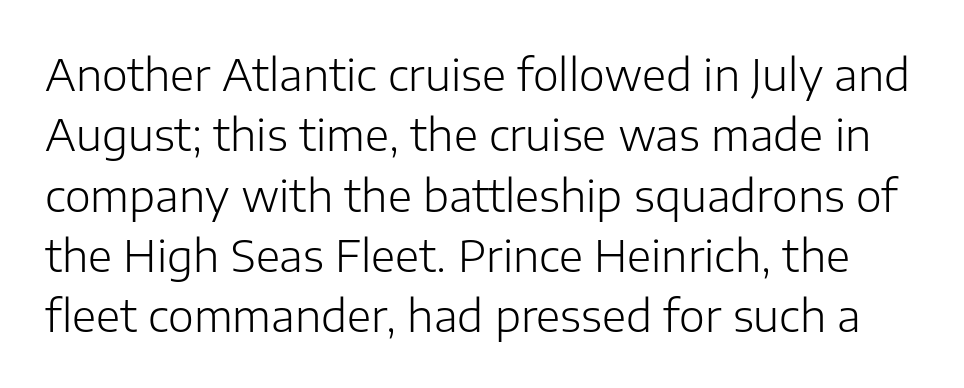
Q: Is the text bold? A: No.
Q: Is the text italic (slanted)? A: No, it is upright.
Q: Is the typeface a serif or a sans-serif typeface? A: Sans-serif.
Q: Is the text underlined? A: No.
Q: Is the spacing between letters normal or unusually wide? A: Normal.
Q: Is the spacing between lines tight, normal or loose? A: Normal.
Q: Width (condensed, normal, or wide)? A: Normal.
Q: Stroke contrast? A: Low.
Q: x-height? A: Medium.
Q: Monospaced? A: No.
